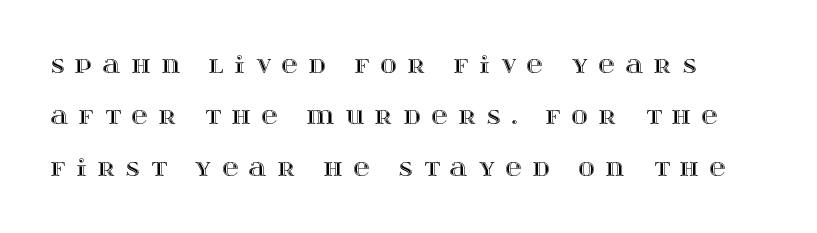
The image shows 22 px text type, upright; set loose line spacing (2.34x), unusually wide letter spacing (+0.5 em), not underlined.
